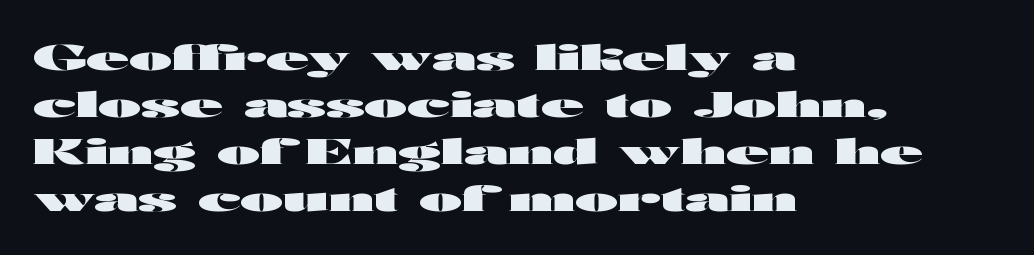
Q: Is the text bold? A: Yes.
Q: Is the text italic (slanted)? A: No, it is upright.
Q: Is the typeface a serif or a sans-serif typeface? A: Sans-serif.
Q: Is the text underlined? A: No.
Q: How is the paragraph aligned? A: Left-aligned.
Q: Is the spacing between letters normal or unusually wide? A: Normal.
Q: Is the spacing between lines tight, normal or loose? A: Normal.
Q: Width (condensed, normal, or wide)? A: Wide.
Q: Stroke contrast? A: High.
Q: x-height? A: Medium.
Q: Monospaced? A: No.
